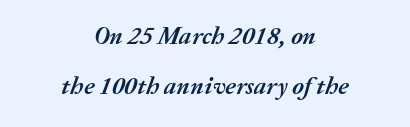
The horizontal fit of the characters is conventional and even. Every row of glyphs is offset so its center matches the block's center. Widely set lines give the paragraph a tall, airy silhouette. The typography opts for an oblique posture over an upright one. Quick note: underline off.
